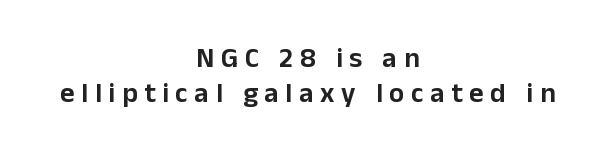
Q: Is the text italic (slanted)? A: No, it is upright.
Q: Is the typeface a serif or a sans-serif typeface? A: Sans-serif.
Q: Is the text underlined? A: No.
Q: How is the paragraph aligned? A: Centered.
Q: Is the spacing between letters normal or unusually wide? A: Unusually wide.
Q: Is the spacing between lines tight, normal or loose? A: Normal.
Q: Width (condensed, normal, or wide)? A: Normal.
Q: Stroke contrast? A: Low.
Q: x-height? A: Medium.
Q: Monospaced? A: No.
